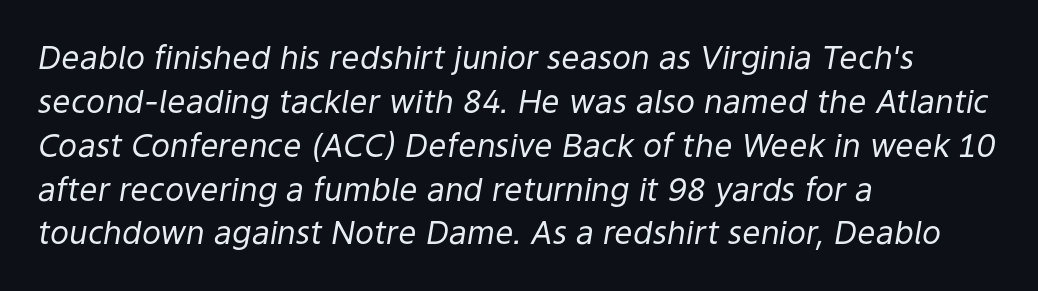
{"italic": "yes", "lean": "right", "slant_degrees": 9, "bold": "no", "weight": "regular", "width": "normal", "stroke_contrast": "low", "x_height": "medium", "monospaced": "no", "underline": "no", "align": "left", "line_spacing": "normal", "line_spacing_ratio": 1.37, "letter_spacing": "normal", "letter_spacing_em": 0.0, "glyph_px": 32}
